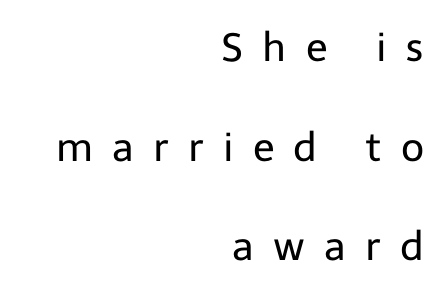
The image shows 40 px regular-weight sans-serif type, upright; set right-aligned, loose line spacing (2.49x), unusually wide letter spacing (+0.48 em), not underlined; low stroke contrast and a medium x-height.
